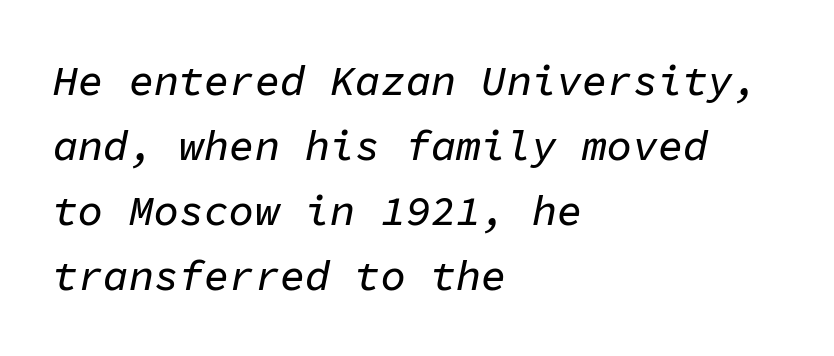
Q: Is the text italic (slanted)? A: Yes, it leans right by about 11 degrees.
Q: Is the text underlined? A: No.
Q: How is the paragraph aligned? A: Left-aligned.
Q: Is the spacing between letters normal or unusually wide? A: Normal.
Q: Is the spacing between lines tight, normal or loose? A: Normal.
Q: Width (condensed, normal, or wide)? A: Normal.
Q: Stroke contrast? A: Low.
Q: x-height? A: Medium.
Q: Monospaced? A: Yes.
